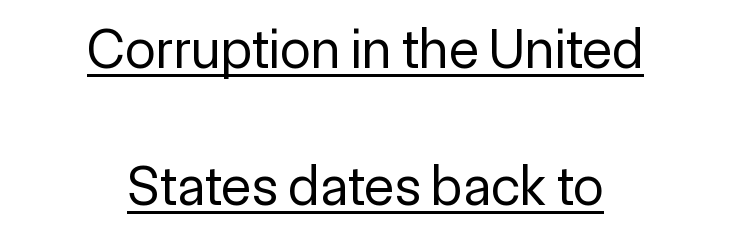
The image shows 56 px regular-weight sans-serif type, upright; set centered, loose line spacing (2.44x), normal letter spacing, underlined; a medium x-height.
